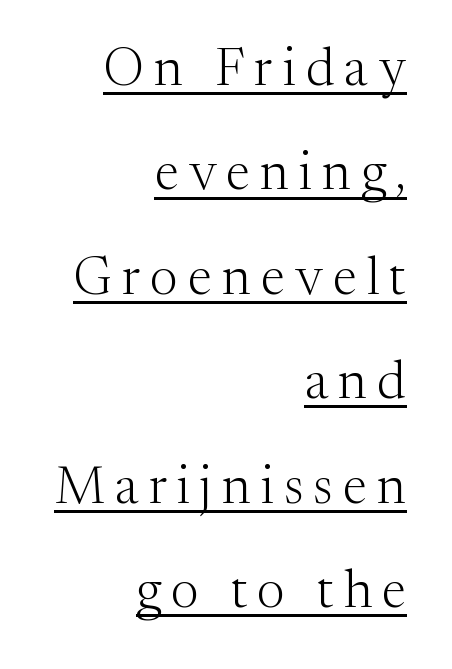
The image shows 53 px light serif type, upright; set right-aligned, loose line spacing (1.97x), underlined; medium stroke contrast and a medium x-height.
